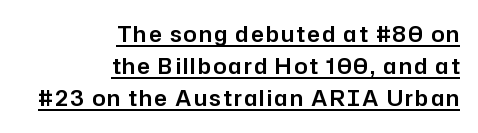
The image shows 21 px text type, upright; set right-aligned, normal line spacing (1.53x), underlined.
